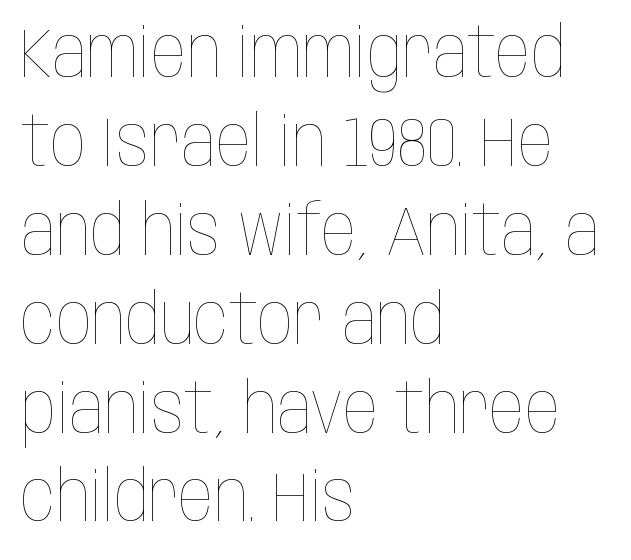
{"italic": "no", "bold": "no", "weight": "thin", "width": "condensed", "stroke_contrast": "low", "x_height": "large", "monospaced": "no", "underline": "no", "align": "left", "line_spacing": "normal", "line_spacing_ratio": 1.27, "letter_spacing": "normal", "letter_spacing_em": 0.0, "glyph_px": 70}
